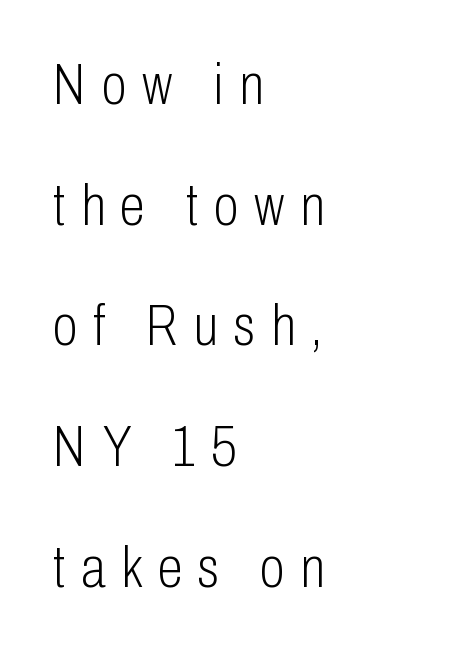
The image shows 58 px light, condensed sans-serif type, upright; set left-aligned, loose line spacing (2.08x), unusually wide letter spacing (+0.27 em), not underlined; low stroke contrast and a medium x-height.
